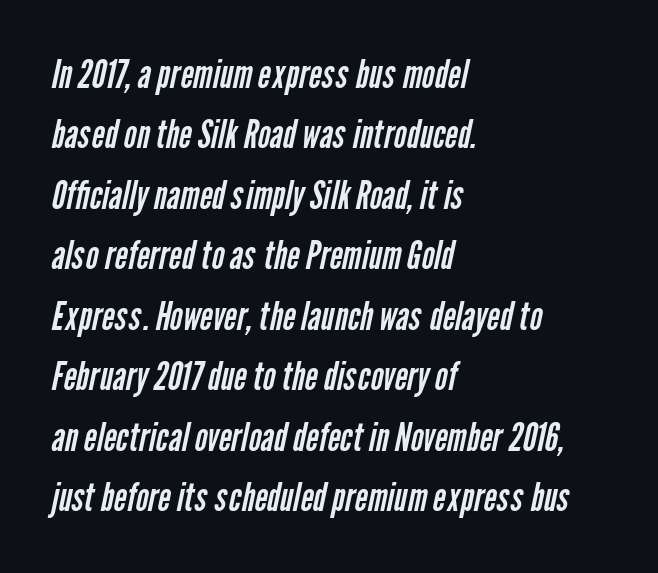
{"serif": "no", "bold": "no", "weight": "regular", "width": "condensed", "stroke_contrast": "low", "x_height": "medium", "monospaced": "no", "underline": "no", "align": "left", "line_spacing": "normal", "line_spacing_ratio": 1.55, "letter_spacing": "normal", "letter_spacing_em": 0.0, "glyph_px": 39}
